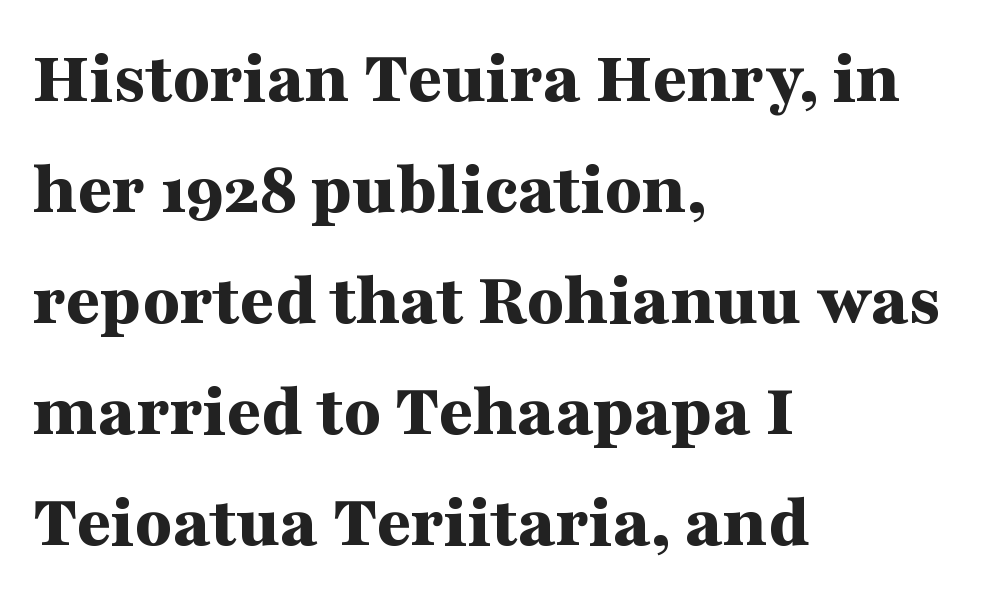
{"serif": "yes", "italic": "no", "bold": "yes", "weight": "bold", "width": "wide", "stroke_contrast": "medium", "x_height": "medium", "monospaced": "no", "underline": "no", "align": "left", "line_spacing": "normal", "line_spacing_ratio": 1.46, "letter_spacing": "normal", "letter_spacing_em": 0.0, "glyph_px": 76}
